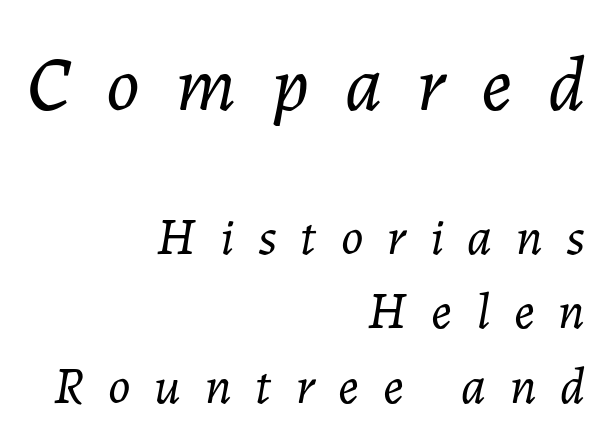
Q: Is the text bold? A: No.
Q: Is the text italic (slanted)? A: Yes, it leans right by about 7 degrees.
Q: Is the text underlined? A: No.
Q: How is the paragraph aligned? A: Right-aligned.
Q: Is the spacing between letters normal or unusually wide? A: Unusually wide.
Q: Is the spacing between lines tight, normal or loose? A: Normal.
Q: Which block of text is set in a larger size, the first (top) or the second (bottom)? A: The first (top) one.
Q: Width (condensed, normal, or wide)? A: Normal.
Q: Stroke contrast? A: Low.
Q: x-height? A: Medium.
Q: Monospaced? A: No.
